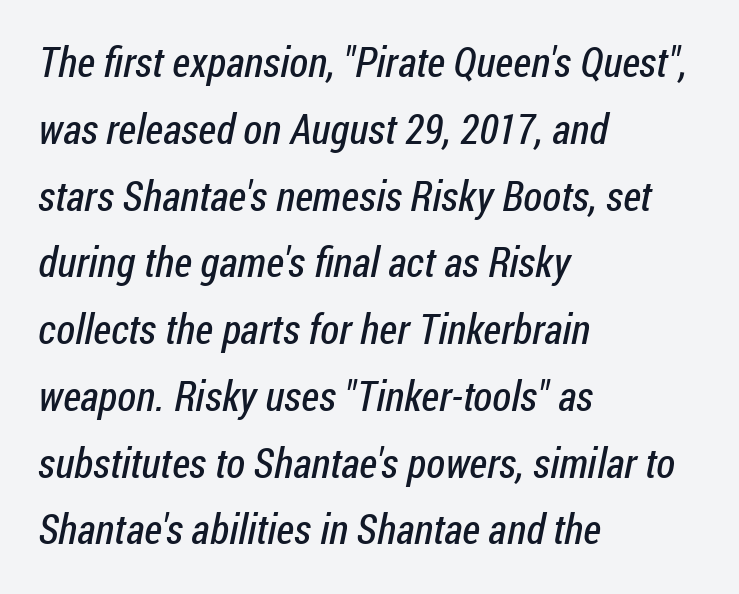
Q: Is the text bold? A: No.
Q: Is the typeface a serif or a sans-serif typeface? A: Sans-serif.
Q: Is the text underlined? A: No.
Q: How is the paragraph aligned? A: Left-aligned.
Q: Is the spacing between letters normal or unusually wide? A: Normal.
Q: Is the spacing between lines tight, normal or loose? A: Normal.
Q: Width (condensed, normal, or wide)? A: Condensed.
Q: Stroke contrast? A: Low.
Q: x-height? A: Medium.
Q: Monospaced? A: No.
